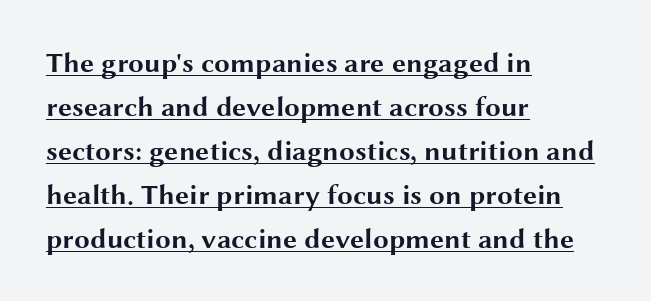
{"serif": "no", "italic": "no", "bold": "yes", "weight": "bold", "width": "wide", "stroke_contrast": "medium", "x_height": "medium", "monospaced": "no", "underline": "yes", "align": "left", "line_spacing": "normal", "line_spacing_ratio": 1.57, "letter_spacing": "normal", "letter_spacing_em": 0.0, "glyph_px": 28}
